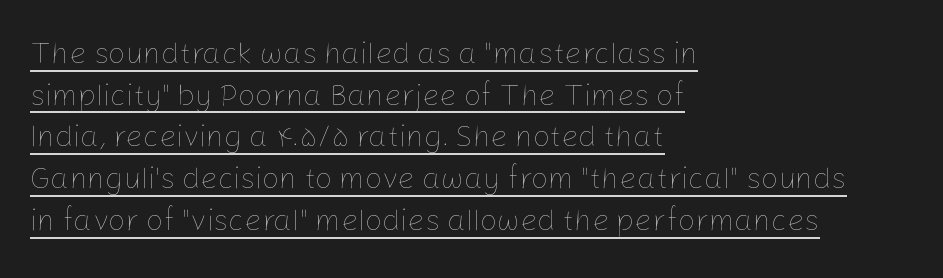
The image shows 30 px thin type, upright; set left-aligned, normal line spacing (1.39x), normal letter spacing, underlined; low stroke contrast and a medium x-height.
